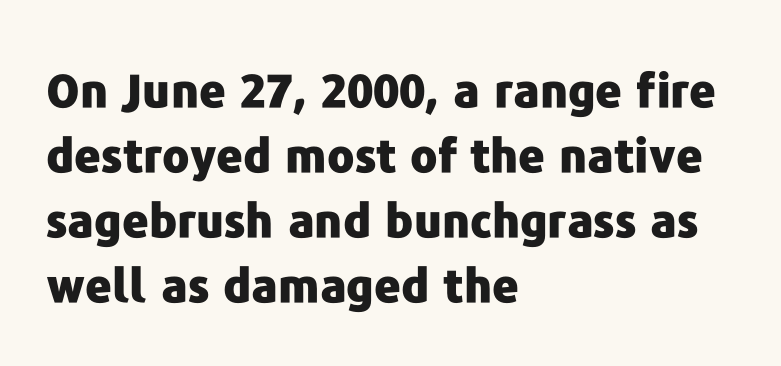
{"serif": "no", "italic": "no", "bold": "yes", "weight": "heavy", "width": "normal", "stroke_contrast": "low", "x_height": "medium", "monospaced": "no", "underline": "no", "align": "left", "line_spacing": "normal", "line_spacing_ratio": 1.41, "letter_spacing": "normal", "letter_spacing_em": 0.0, "glyph_px": 46}
